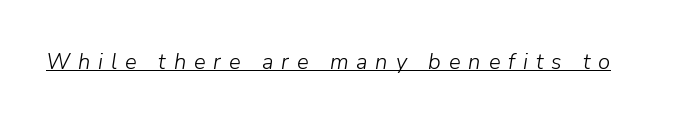
Notice how the stems are inclined rather than vertical — that's the hallmark of italics. The letters are spread apart with noticeably loose tracking. Has an underline been added? It has. The typeface has the unassuming heft of standard copy or less.
